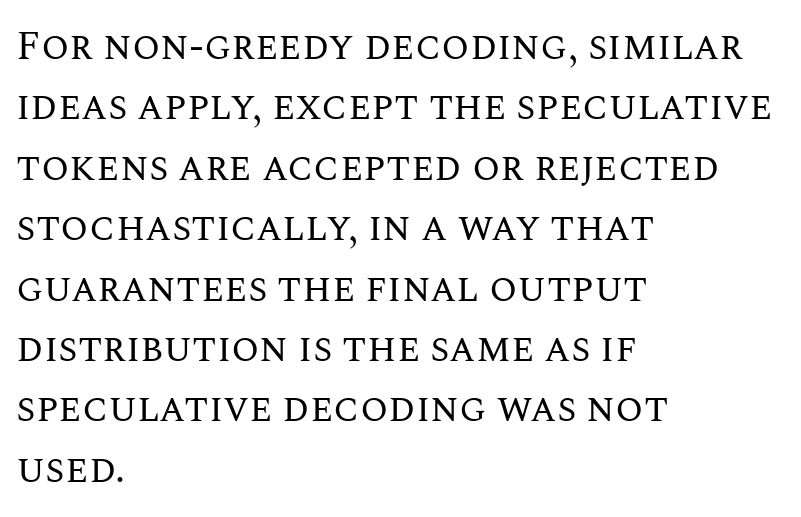
Q: Is the text bold? A: No.
Q: Is the text italic (slanted)? A: No, it is upright.
Q: Is the text underlined? A: No.
Q: How is the paragraph aligned? A: Left-aligned.
Q: Is the spacing between letters normal or unusually wide? A: Normal.
Q: Is the spacing between lines tight, normal or loose? A: Normal.
Q: Width (condensed, normal, or wide)? A: Normal.
Q: Stroke contrast? A: Medium.
Q: x-height? A: Large.
Q: Monospaced? A: No.
